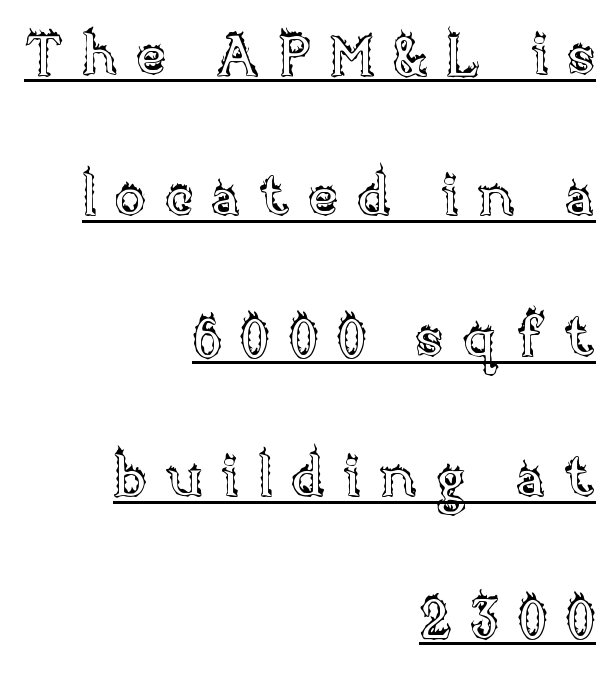
{"italic": "no", "width": "normal", "x_height": "large", "monospaced": "no", "underline": "yes", "align": "right", "line_spacing": "loose", "line_spacing_ratio": 2.47, "letter_spacing": "wide", "letter_spacing_em": 0.32, "glyph_px": 57}
